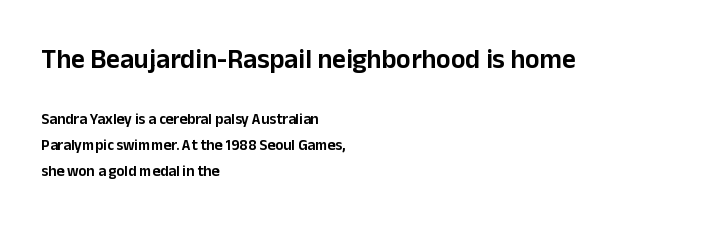
The image shows 27 px text type, upright; set left-aligned, line spacing 1.73x, normal letter spacing, not underlined; the first (top) block is 1.8x larger.
